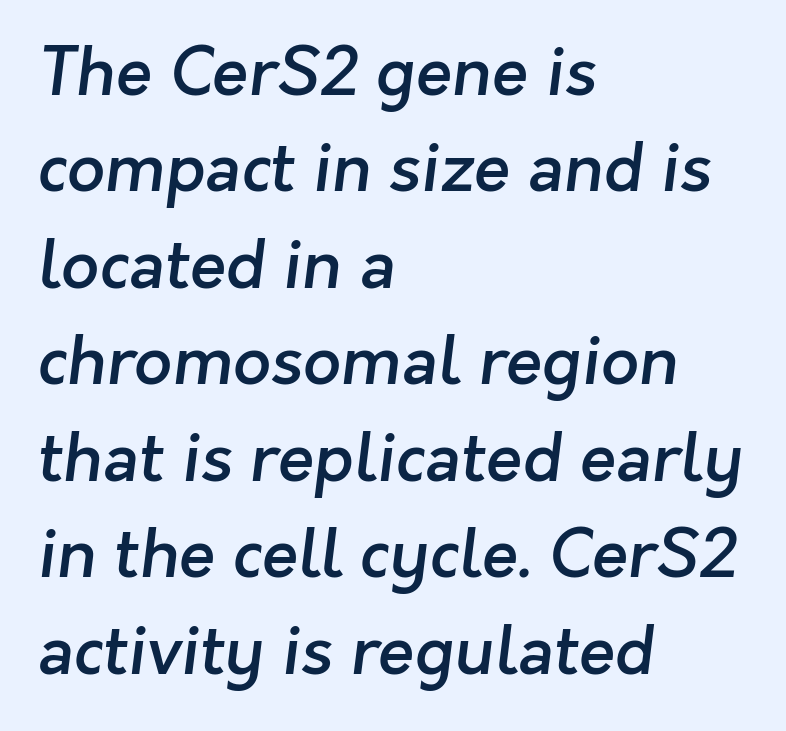
{"serif": "no", "bold": "semi", "weight": "semibold", "width": "normal", "stroke_contrast": "low", "x_height": "medium", "monospaced": "no", "underline": "no", "align": "left", "line_spacing": "normal", "line_spacing_ratio": 1.44, "letter_spacing": "normal", "letter_spacing_em": 0.0, "glyph_px": 67}
